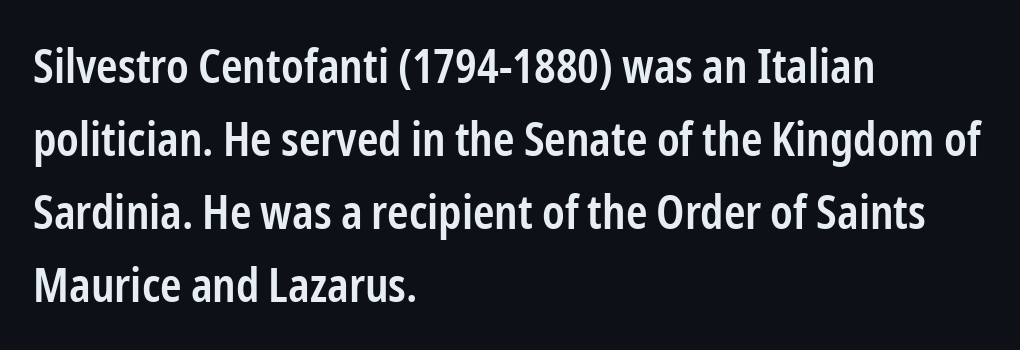
These lines are set flush left with a ragged right edge. If you measured baseline to baseline, you'd find a middling distance. Clear beneath every line of the passage. Are there feet on the stems? There aren't — it's a sans. Firm but not heavy-handed strokes: this text is semibold.
